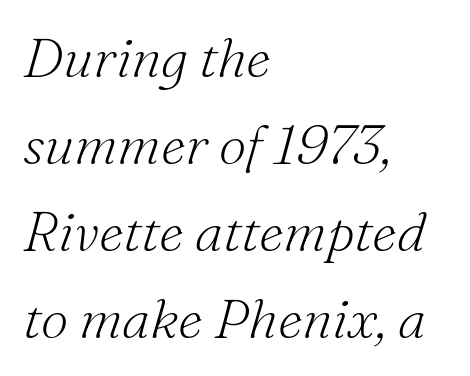
{"serif": "yes", "italic": "yes", "lean": "right", "slant_degrees": 16, "bold": "no", "weight": "light", "width": "normal", "stroke_contrast": "medium", "x_height": "small", "monospaced": "no", "underline": "no", "align": "left", "line_spacing": "normal", "line_spacing_ratio": 1.58, "letter_spacing": "normal", "letter_spacing_em": 0.0, "glyph_px": 55}
